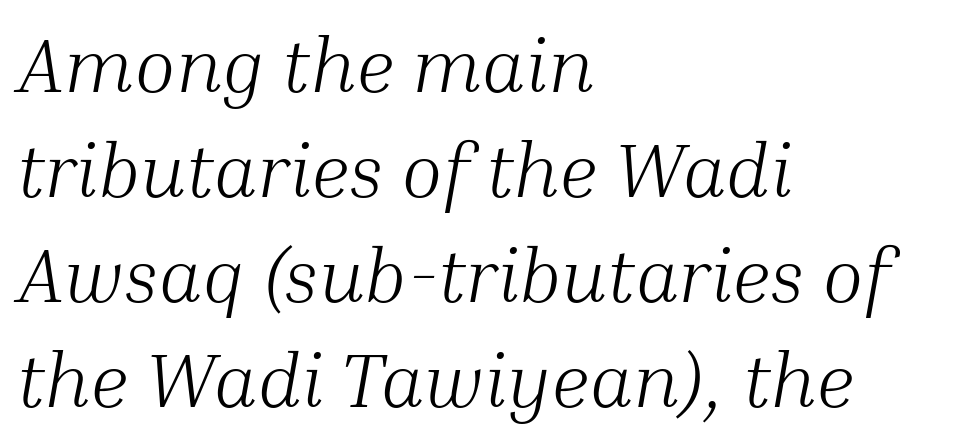
{"serif": "yes", "italic": "yes", "lean": "right", "slant_degrees": 10, "bold": "no", "weight": "light", "width": "normal", "stroke_contrast": "medium", "x_height": "medium", "monospaced": "no", "underline": "no", "align": "left", "line_spacing": "normal", "line_spacing_ratio": 1.38, "letter_spacing": "normal", "letter_spacing_em": 0.0, "glyph_px": 76}
